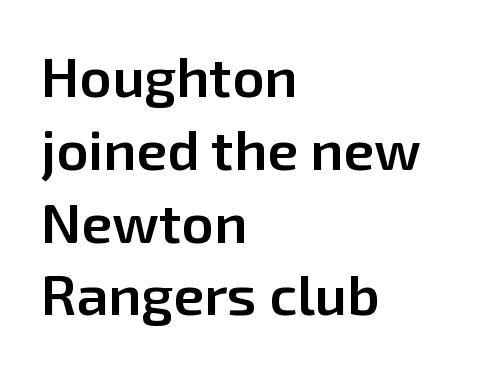
The image shows 56 px semibold sans-serif type, upright; set left-aligned, normal line spacing (1.3x), normal letter spacing, not underlined; low stroke contrast and a medium x-height.
